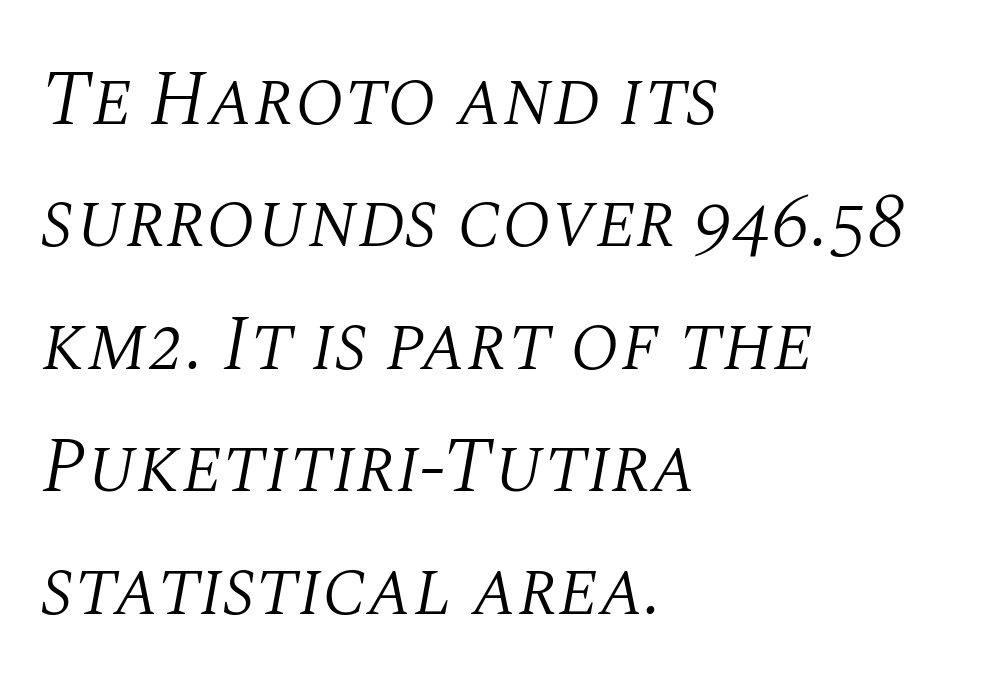
{"serif": "yes", "italic": "yes", "lean": "right", "slant_degrees": 10, "bold": "no", "weight": "light", "width": "normal", "stroke_contrast": "medium", "x_height": "large", "monospaced": "no", "underline": "no", "align": "left", "line_spacing": "normal", "line_spacing_ratio": 1.59, "letter_spacing": "normal", "letter_spacing_em": 0.0, "glyph_px": 77}
